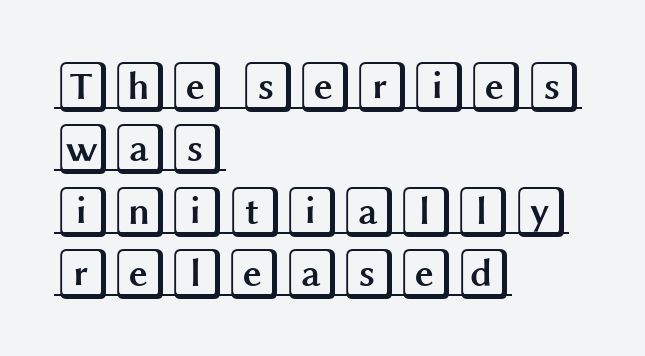
{"italic": "no", "width": "wide", "x_height": "large", "underline": "yes", "align": "left", "line_spacing_ratio": 1.2, "letter_spacing": "normal", "letter_spacing_em": 0.0, "glyph_px": 52}
